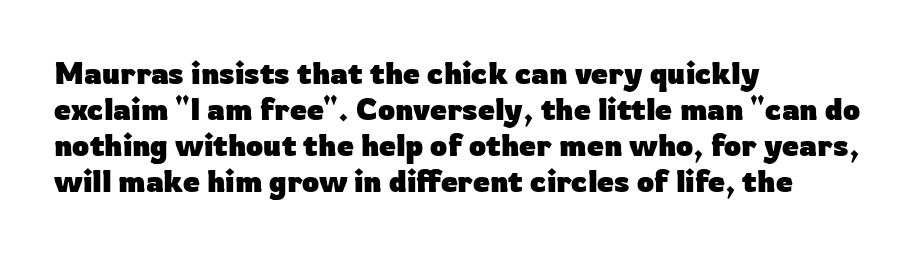
Thick stems and heavy bowls — unmistakably bold. The area under the type is left untouched. These lines are composed in type without serifs. Posture: vertical.
